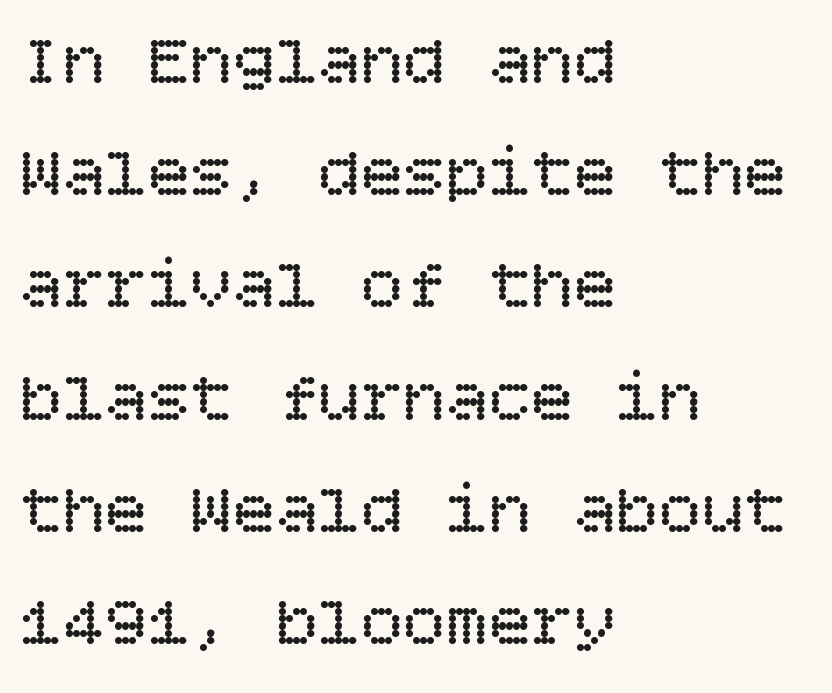
{"italic": "no", "bold": "no", "weight": "regular", "width": "normal", "stroke_contrast": "low", "x_height": "large", "underline": "no", "align": "left", "line_spacing": "normal", "line_spacing_ratio": 1.58, "letter_spacing": "normal", "letter_spacing_em": 0.0, "glyph_px": 71}
